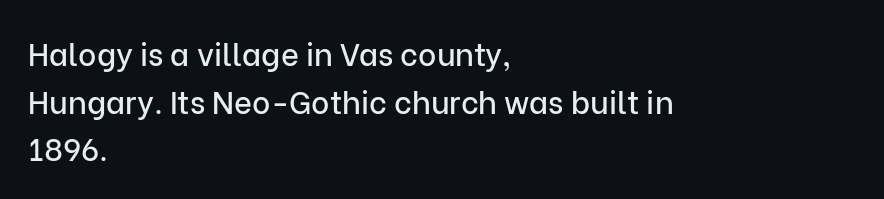
Q: Is the text italic (slanted)? A: No, it is upright.
Q: Is the typeface a serif or a sans-serif typeface? A: Sans-serif.
Q: Is the text underlined? A: No.
Q: How is the paragraph aligned? A: Left-aligned.
Q: Is the spacing between letters normal or unusually wide? A: Normal.
Q: Is the spacing between lines tight, normal or loose? A: Normal.
Q: Width (condensed, normal, or wide)? A: Normal.
Q: Stroke contrast? A: Low.
Q: x-height? A: Medium.
Q: Monospaced? A: No.
